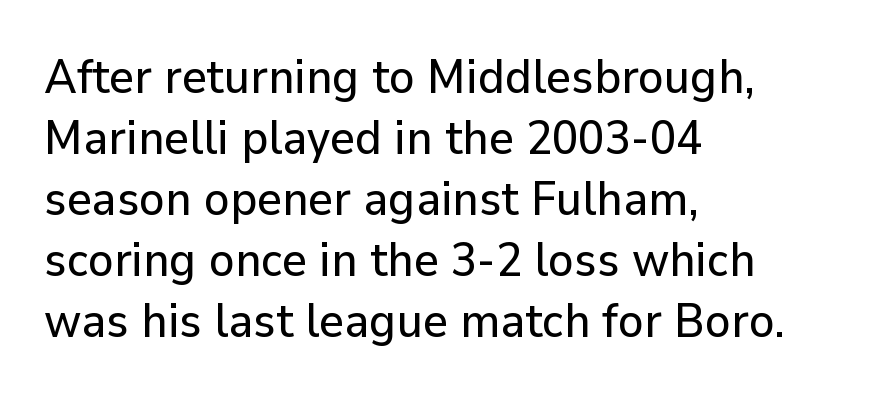
A roman cut, with each character standing at attention. Proportional: the letters do not fall into vertical columns. The space directly below the letters is spotless. This is sans-serif lettering, the kind often seen on screens and signage.
